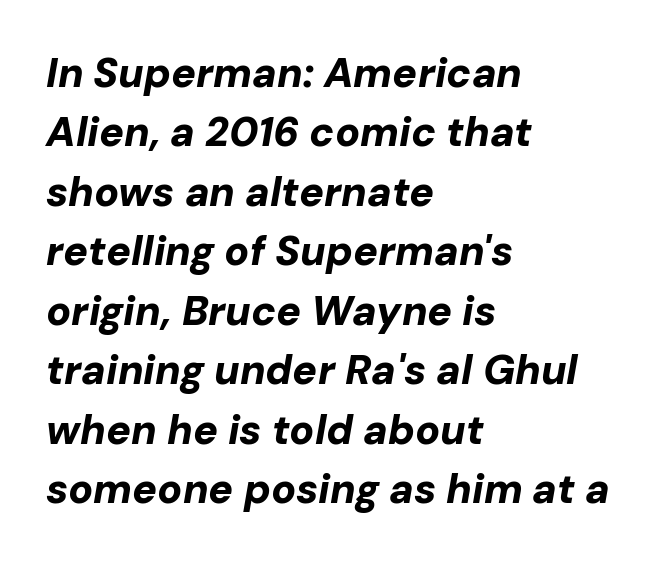
{"italic": "yes", "lean": "right", "slant_degrees": 10, "bold": "yes", "weight": "bold", "width": "normal", "stroke_contrast": "low", "x_height": "medium", "monospaced": "no", "underline": "no", "align": "left", "line_spacing": "normal", "line_spacing_ratio": 1.45, "letter_spacing": "normal", "letter_spacing_em": 0.0, "glyph_px": 41}
